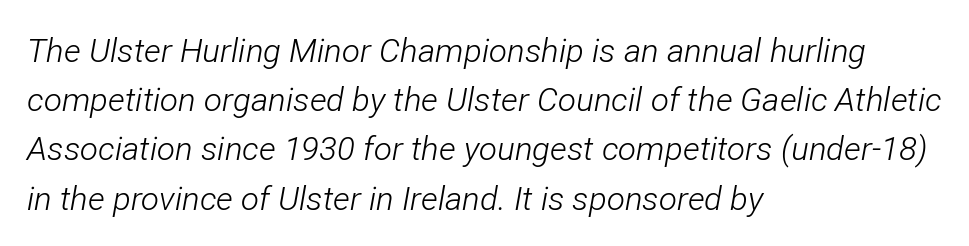
The lines sit at an ordinary, default distance from one another. Note the varied advance widths — an 'i' is clearly narrower than an 'm'. Characters follow at the spacing the type designer built in. You can tell it's italic because the verticals aren't actually vertical. Nobody drew a line under any word here. The typeface has the unassuming heft of standard copy or less.
